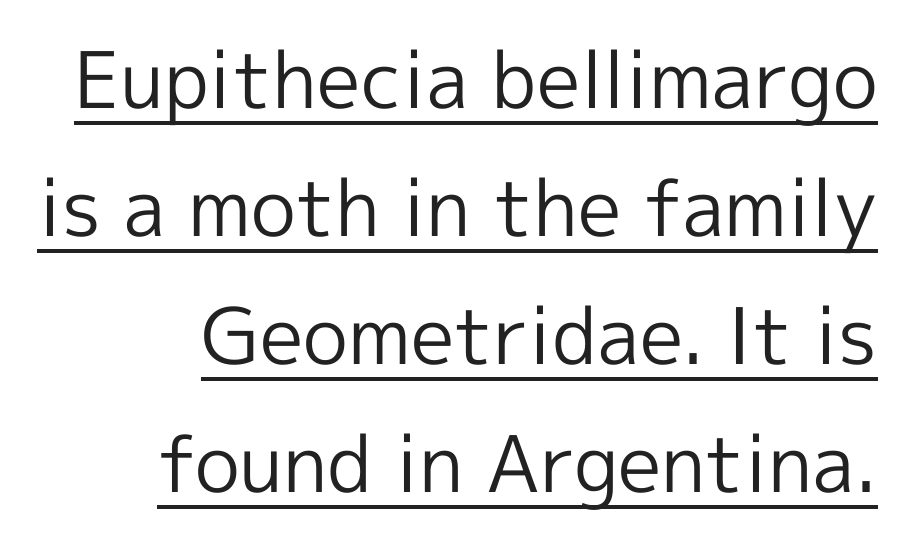
Q: Is the text bold? A: No.
Q: Is the text italic (slanted)? A: No, it is upright.
Q: Is the typeface a serif or a sans-serif typeface? A: Sans-serif.
Q: Is the text underlined? A: Yes.
Q: How is the paragraph aligned? A: Right-aligned.
Q: Is the spacing between letters normal or unusually wide? A: Normal.
Q: Is the spacing between lines tight, normal or loose? A: Normal.
Q: Width (condensed, normal, or wide)? A: Normal.
Q: x-height? A: Medium.
Q: Monospaced? A: No.
